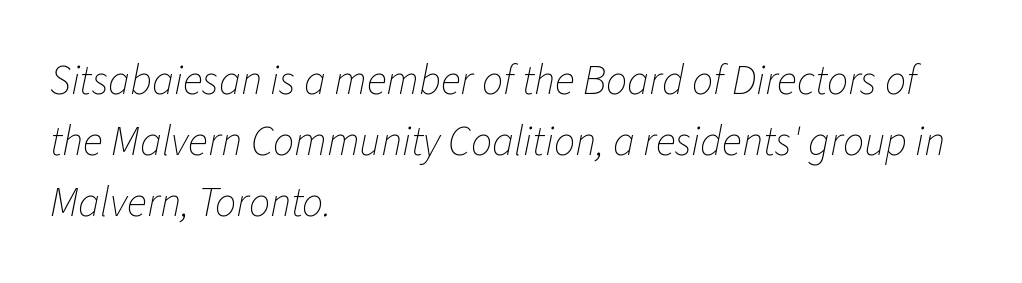
Q: Is the text bold? A: No.
Q: Is the text italic (slanted)? A: Yes, it leans right by about 11 degrees.
Q: Is the text underlined? A: No.
Q: How is the paragraph aligned? A: Left-aligned.
Q: Is the spacing between letters normal or unusually wide? A: Normal.
Q: Is the spacing between lines tight, normal or loose? A: Normal.
Q: Width (condensed, normal, or wide)? A: Normal.
Q: Stroke contrast? A: Low.
Q: x-height? A: Medium.
Q: Monospaced? A: No.
